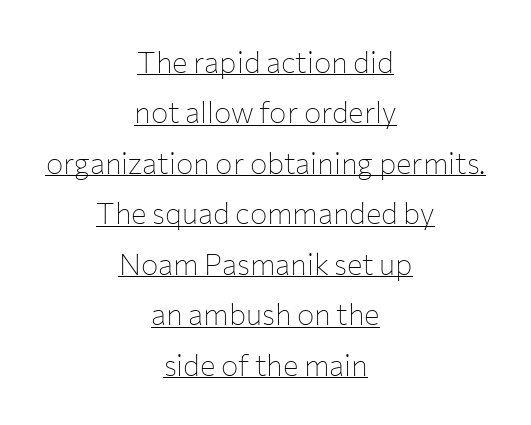
The image shows 29 px thin sans-serif type, upright; set centered, line spacing 1.74x, normal letter spacing, underlined; low stroke contrast and a medium x-height.
